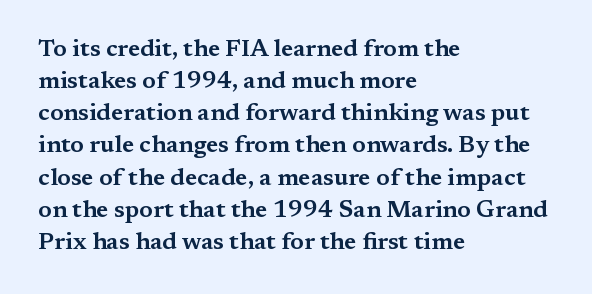
{"italic": "no", "underline": "no", "align": "left", "line_spacing": "normal", "line_spacing_ratio": 1.34, "letter_spacing": "normal", "letter_spacing_em": 0.0, "glyph_px": 24}
